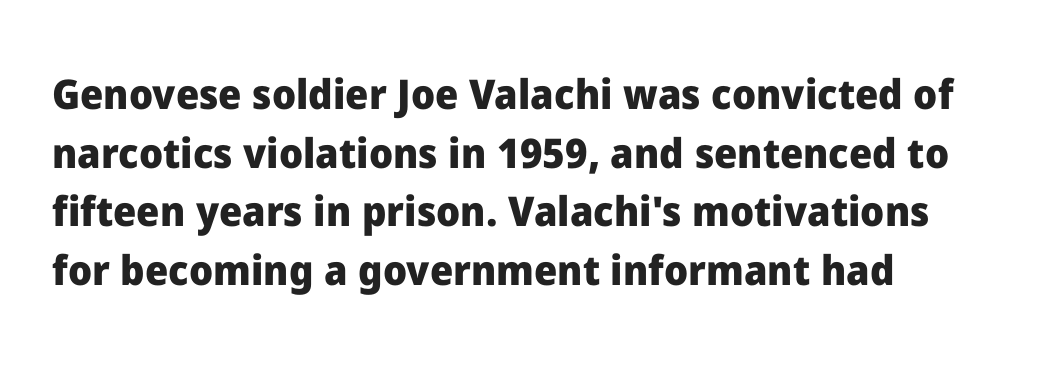
{"serif": "no", "italic": "no", "bold": "yes", "weight": "heavy", "width": "normal", "stroke_contrast": "low", "x_height": "medium", "monospaced": "no", "underline": "no", "align": "left", "line_spacing": "normal", "line_spacing_ratio": 1.43, "letter_spacing": "normal", "letter_spacing_em": 0.0, "glyph_px": 41}
